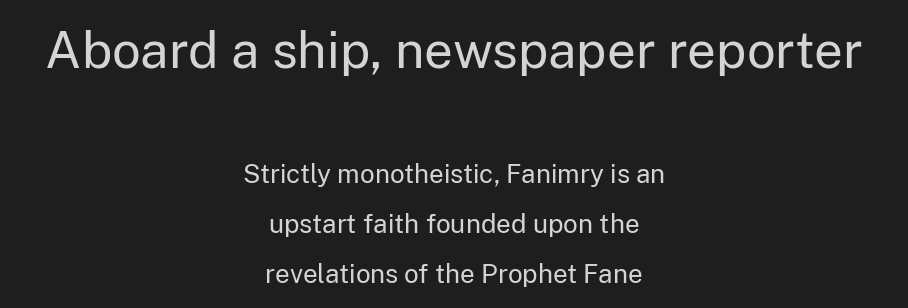
The image shows 51 px regular-weight sans-serif type, upright; set centered, loose line spacing (1.92x), normal letter spacing, not underlined; the first (top) block is 1.96x larger; low stroke contrast and a medium x-height.
